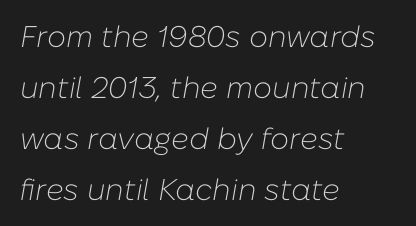
Look at the tracking — it's just the regular setting, nothing added. The space between consecutive lines is moderate. This sample is left-justified, so line endings fall wherever the words run out. Characters are canted at an angle relative to the baseline's perpendicular.
